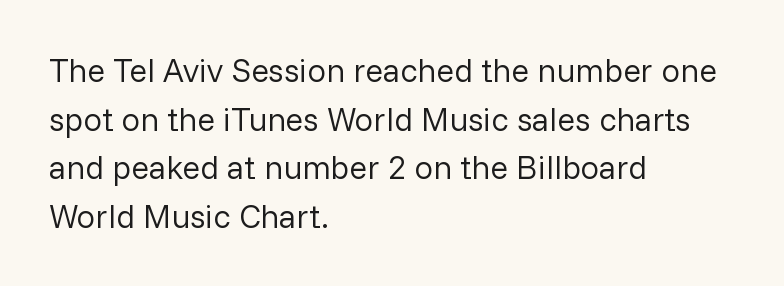
{"serif": "no", "italic": "no", "bold": "no", "weight": "regular", "width": "normal", "stroke_contrast": "low", "x_height": "medium", "monospaced": "no", "underline": "no", "align": "left", "line_spacing": "normal", "line_spacing_ratio": 1.47, "letter_spacing": "normal", "letter_spacing_em": 0.0, "glyph_px": 33}
